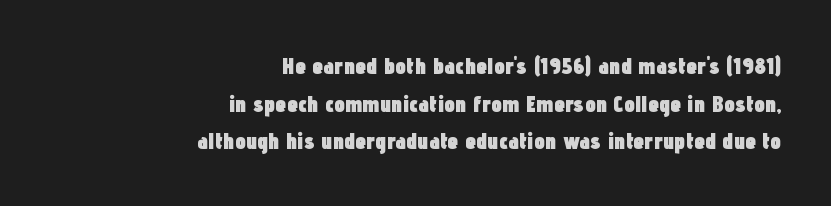
The image shows 24 px bold type, upright; set right-aligned, normal line spacing (1.57x), normal letter spacing, not underlined.
